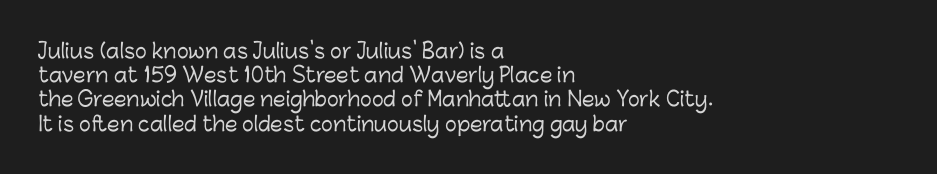
The image shows 20 px text type, upright; set left-aligned, line spacing 1.21x, normal letter spacing, not underlined.
